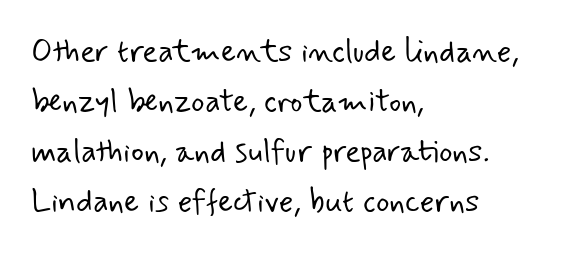
{"serif": "no", "bold": "no", "weight": "light", "width": "normal", "stroke_contrast": "low", "x_height": "small", "monospaced": "no", "underline": "no", "align": "left", "line_spacing": "normal", "line_spacing_ratio": 1.56, "letter_spacing": "normal", "letter_spacing_em": 0.0, "glyph_px": 32}
